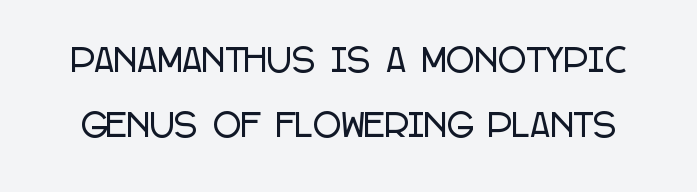
The image shows 31 px condensed sans-serif type, upright; set loose line spacing (2.1x), normal letter spacing, not underlined; low stroke contrast and a large x-height.
